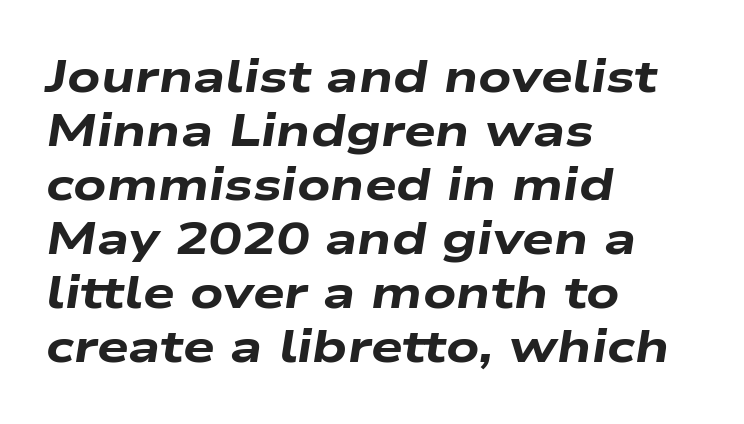
The rendering uses natural spacing where letterforms have individual widths. A bare baseline throughout the passage. Students, note that the glyphs here touch the page at normal intervals. Rendered with sloped, italic letterforms.
